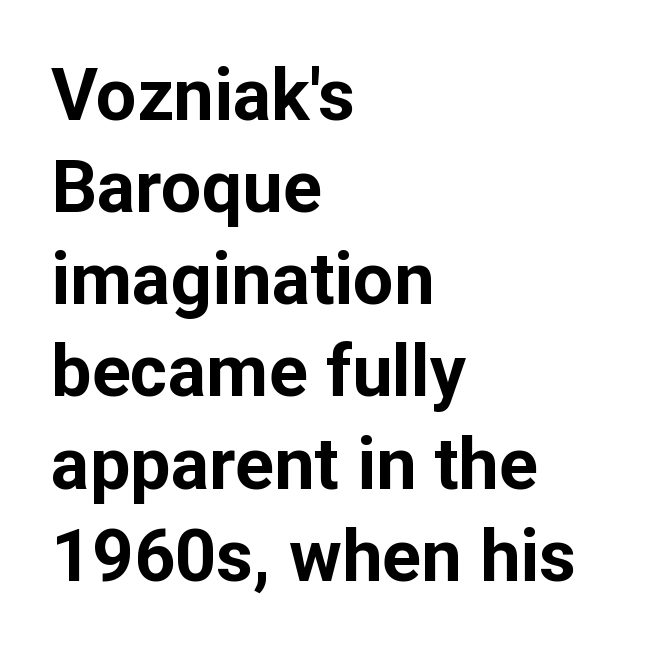
{"serif": "no", "italic": "no", "bold": "yes", "weight": "bold", "width": "normal", "stroke_contrast": "low", "x_height": "medium", "monospaced": "no", "underline": "no", "align": "left", "line_spacing": "normal", "line_spacing_ratio": 1.28, "letter_spacing": "normal", "letter_spacing_em": 0.0, "glyph_px": 72}
